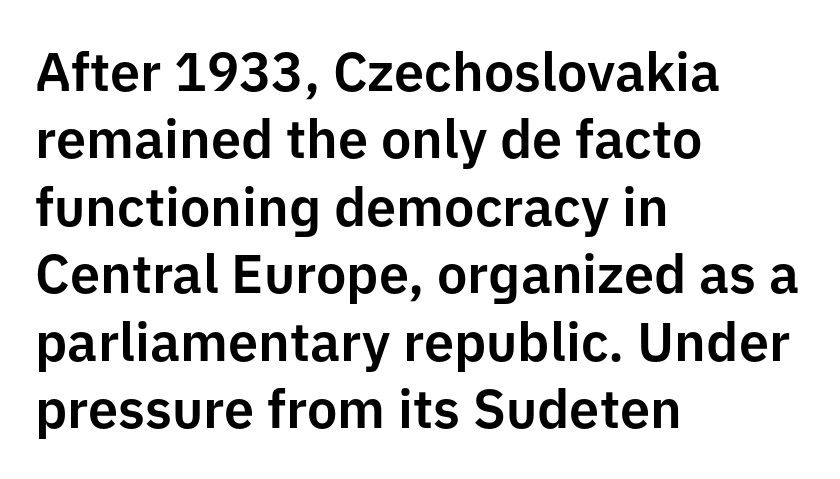
Posture: vertical. The vertical gap from one line to the next is medium. The rendering anchors every line to the left-hand side. The glyphs are unaccompanied by any horizontal stroke below them.
